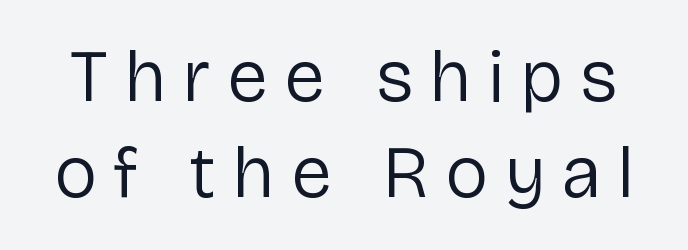
Q: Is the text bold? A: No.
Q: Is the text italic (slanted)? A: No, it is upright.
Q: Is the typeface a serif or a sans-serif typeface? A: Sans-serif.
Q: Is the text underlined? A: No.
Q: Is the spacing between letters normal or unusually wide? A: Unusually wide.
Q: Is the spacing between lines tight, normal or loose? A: Normal.
Q: Width (condensed, normal, or wide)? A: Normal.
Q: Stroke contrast? A: Low.
Q: x-height? A: Medium.
Q: Monospaced? A: No.
